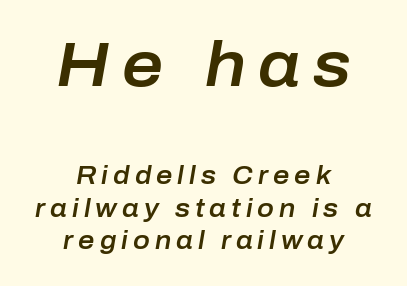
The image shows 63 px text type, italic (leaning right); set centered, normal line spacing (1.3x), unusually wide letter spacing (+0.2 em), not underlined; the first (top) block is 2.52x larger; low stroke contrast and a medium x-height.
